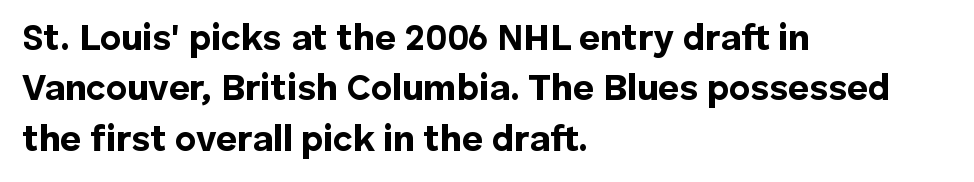
Q: Is the text bold? A: Yes.
Q: Is the text italic (slanted)? A: No, it is upright.
Q: Is the typeface a serif or a sans-serif typeface? A: Sans-serif.
Q: Is the text underlined? A: No.
Q: How is the paragraph aligned? A: Left-aligned.
Q: Is the spacing between letters normal or unusually wide? A: Normal.
Q: Is the spacing between lines tight, normal or loose? A: Normal.
Q: Width (condensed, normal, or wide)? A: Normal.
Q: Stroke contrast? A: Low.
Q: x-height? A: Medium.
Q: Monospaced? A: No.
